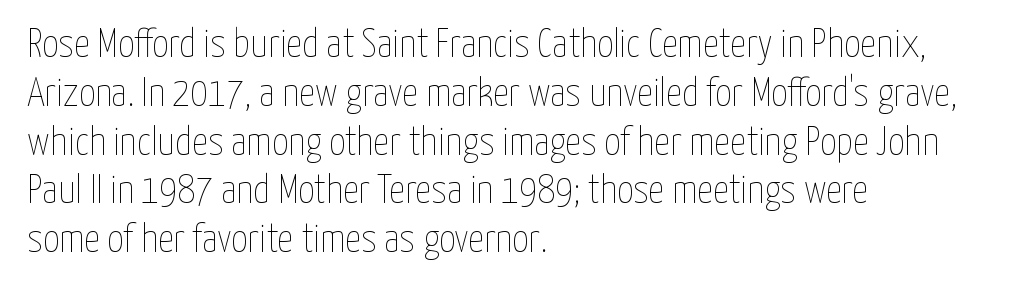
Reading down the block, your eye returns to a fixed left position each line. The passage shown is not bold in any degree. The face used here is rendered with its standard letterfit. No word sits above an underline. The lettering holds an erect, upright posture throughout. The rendering uses natural spacing where letterforms have individual widths.
